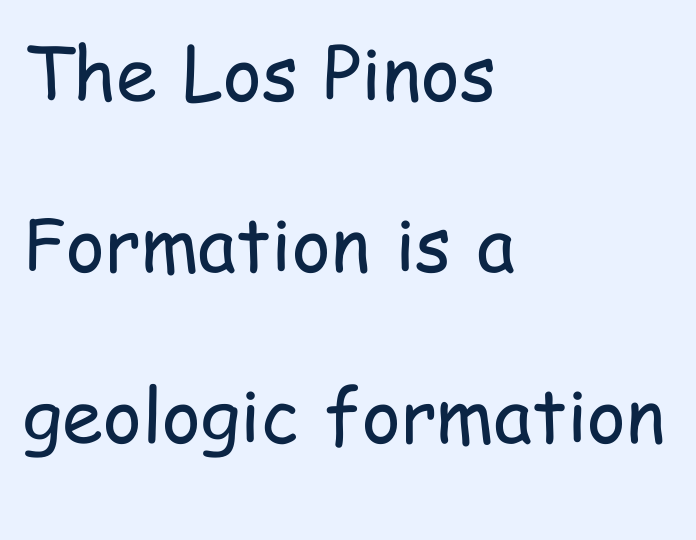
The image shows 74 px regular-weight, condensed sans-serif type, upright; set left-aligned, loose line spacing (2.31x), normal letter spacing, not underlined; low stroke contrast and a medium x-height.
